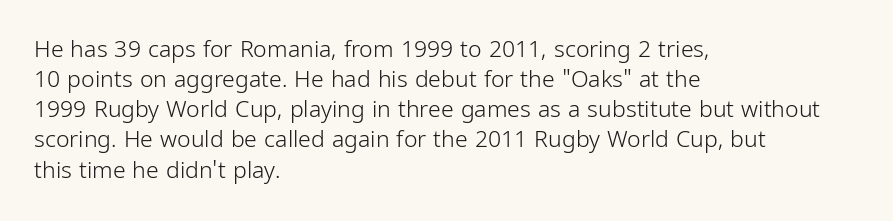
Teacher's note: observe the even left margin — that is flush-left alignment. Does extra space separate the letters? No, they use regular spacing. In terms of posture, this sample is upright. The glyphs are unaccompanied by any horizontal stroke below them. The lines sit at an ordinary, default distance from one another.
